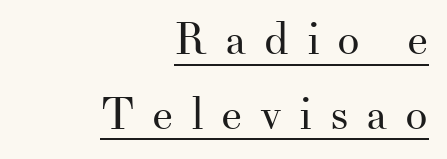
{"serif": "yes", "italic": "no", "bold": "no", "weight": "regular", "width": "normal", "stroke_contrast": "medium", "x_height": "small", "monospaced": "no", "underline": "yes", "align": "right", "line_spacing": "normal", "line_spacing_ratio": 1.66, "letter_spacing": "wide", "letter_spacing_em": 0.39, "glyph_px": 45}
